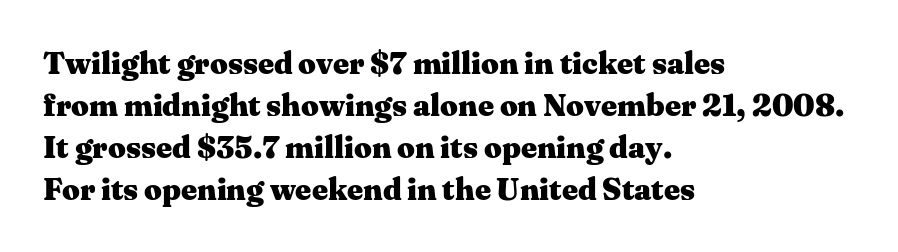
The image shows 31 px heavy, wide serif type, upright; set left-aligned, normal line spacing (1.36x), normal letter spacing, not underlined; medium stroke contrast and a medium x-height.
